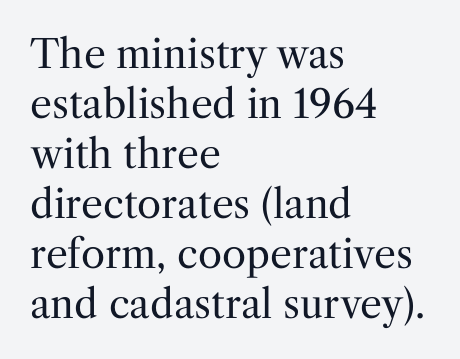
Little horizontal feet cap the strokes, marking this as serif type. This sample has the flowing, uneven cadence of proportional lettering. Unmarked baselines from the first word to the last. Casual observation: everything's shoved over to the left. The face used here is rendered with its standard letterfit. Leading matches the norm, producing a regular column.
